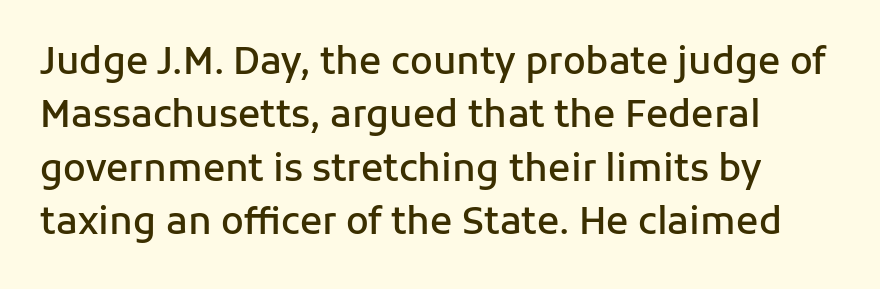
{"serif": "no", "italic": "no", "bold": "semi", "weight": "semibold", "width": "normal", "stroke_contrast": "low", "x_height": "medium", "monospaced": "no", "underline": "no", "line_spacing": "normal", "line_spacing_ratio": 1.44, "letter_spacing": "normal", "letter_spacing_em": 0.0, "glyph_px": 37}
